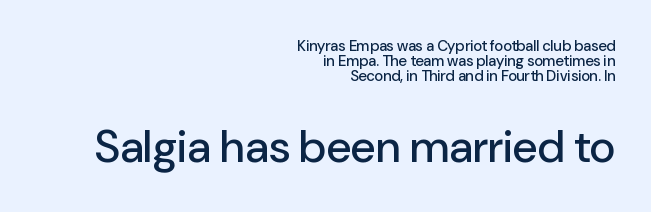
Typographically, this falls in the sans-serif category. The space between consecutive lines is stingy. Posture: upright roman. Is the lower block the larger one? Yes — the lower block carries the bigger type.
